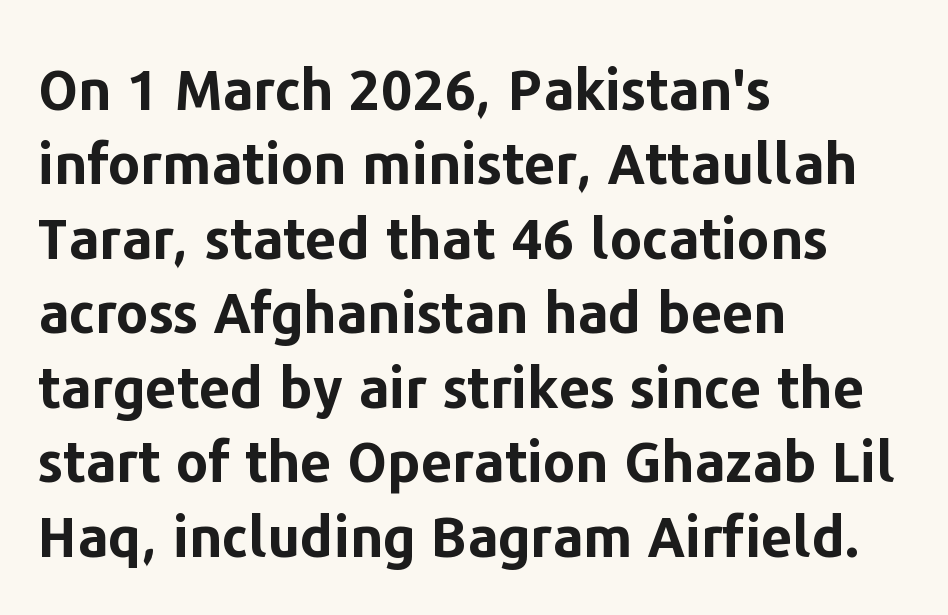
The passage shown is typed in a proportional face where columns would drift. Characters remain perfectly vertical along every line. Where is the straight margin? On the left. The glyphs have the mass of a bold cut. Line spacing here is normal.
